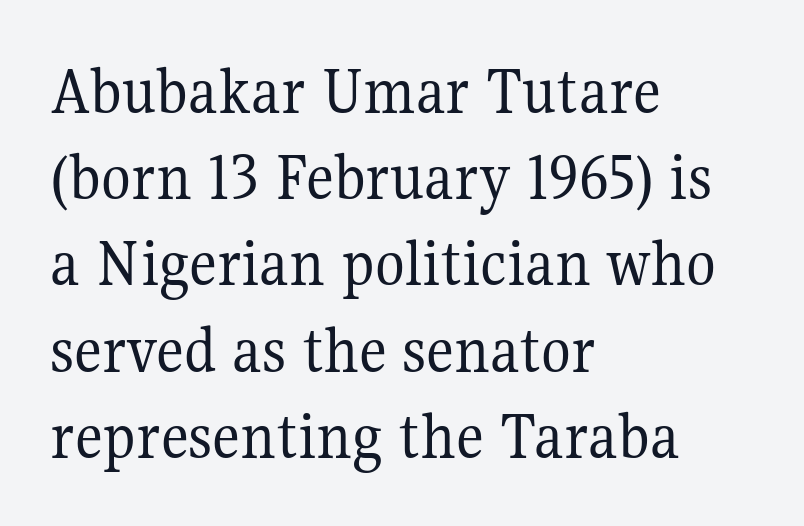
Q: Is the text bold? A: No.
Q: Is the text italic (slanted)? A: No, it is upright.
Q: Is the typeface a serif or a sans-serif typeface? A: Serif.
Q: Is the text underlined? A: No.
Q: How is the paragraph aligned? A: Left-aligned.
Q: Is the spacing between letters normal or unusually wide? A: Normal.
Q: Is the spacing between lines tight, normal or loose? A: Normal.
Q: Width (condensed, normal, or wide)? A: Normal.
Q: Stroke contrast? A: Medium.
Q: x-height? A: Medium.
Q: Monospaced? A: No.
